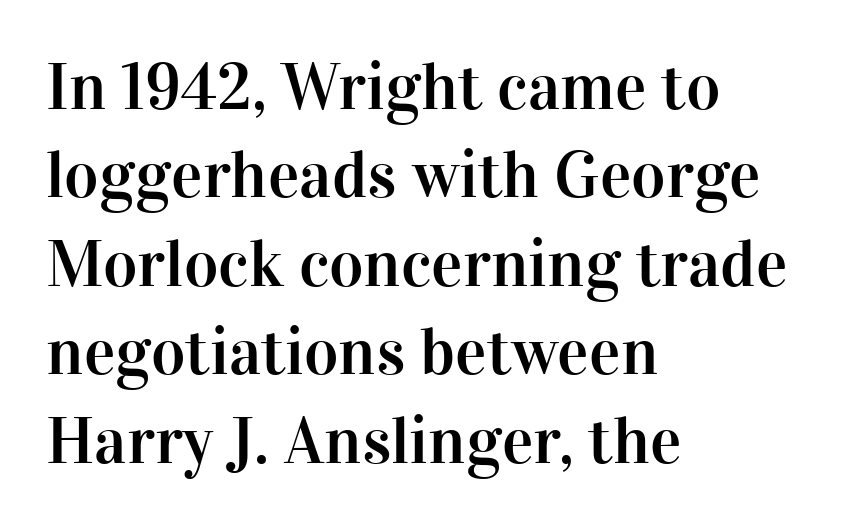
The image shows 66 px serif type, upright; set left-aligned, normal line spacing (1.34x), normal letter spacing, not underlined; high stroke contrast and a medium x-height.
